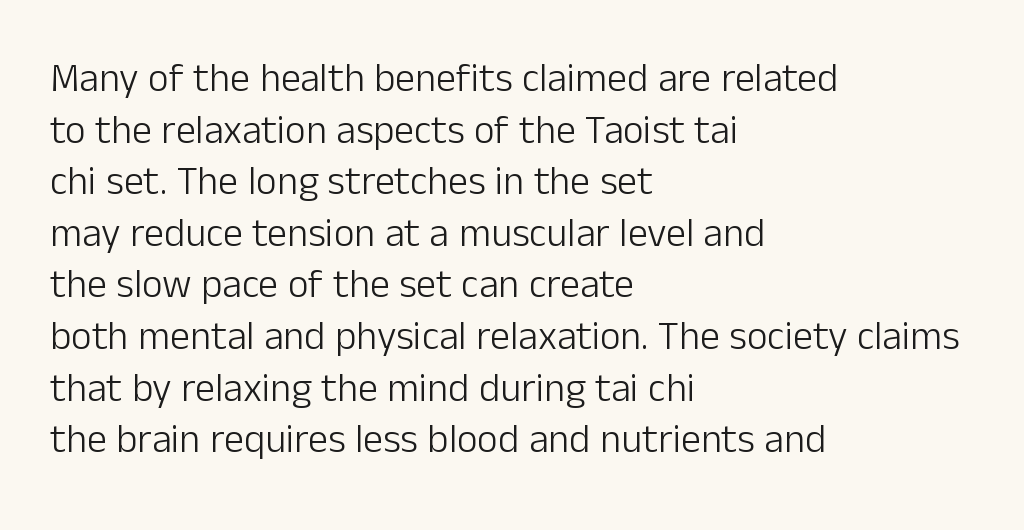
Regarding leading, the lines here are spaced in the standard way. Check the space under the baseline: it is left empty. Alignment: flush left. The text was rendered using a sans face with plain stroke endings.
